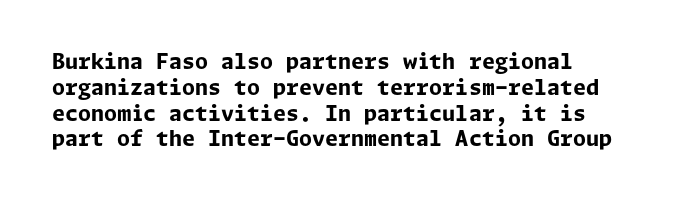
{"italic": "no", "bold": "yes", "underline": "no", "align": "left", "line_spacing_ratio": 1.23, "letter_spacing": "normal", "letter_spacing_em": 0.0, "glyph_px": 21}
